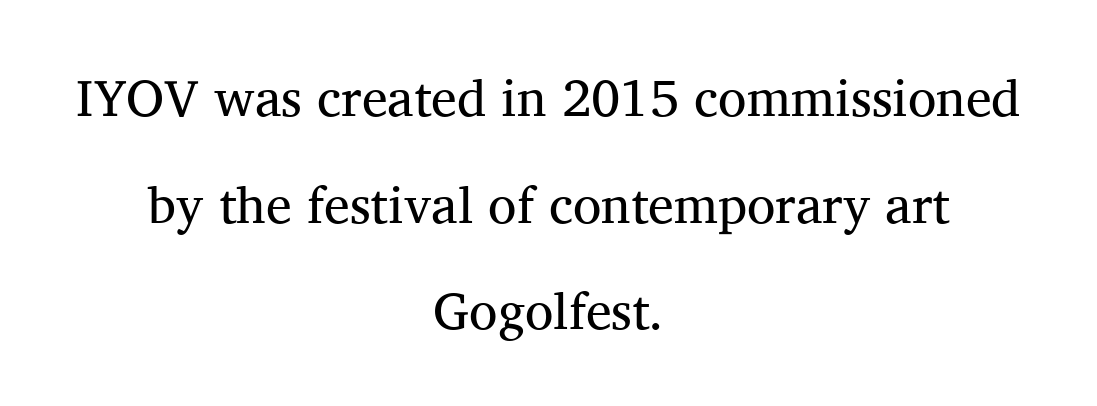
This rendering leaves character spacing at its baseline value. Every row of glyphs is offset so its center matches the block's center. The face used here is proportionally spaced, like ordinary book or web type. A serif font was chosen for this passage. The lettering stays uniformly vertical, giving the passage a roman look.
